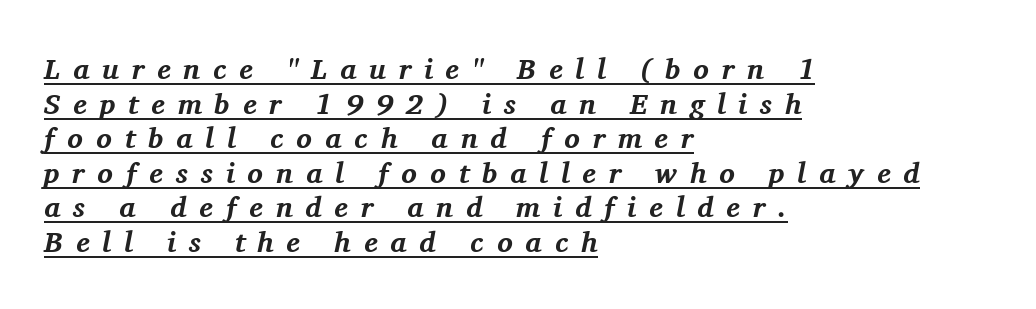
Q: Is the text bold? A: Yes.
Q: Is the text italic (slanted)? A: Yes, it leans right by about 11 degrees.
Q: Is the typeface a serif or a sans-serif typeface? A: Serif.
Q: Is the text underlined? A: Yes.
Q: How is the paragraph aligned? A: Left-aligned.
Q: Is the spacing between letters normal or unusually wide? A: Unusually wide.
Q: Width (condensed, normal, or wide)? A: Normal.
Q: Stroke contrast? A: Medium.
Q: x-height? A: Medium.
Q: Monospaced? A: No.
